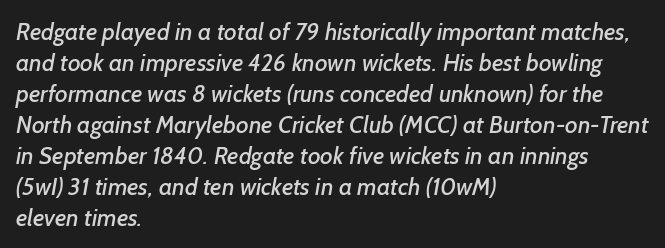
{"underline": "no", "align": "left", "line_spacing": "normal", "line_spacing_ratio": 1.29, "letter_spacing": "normal", "letter_spacing_em": 0.0, "glyph_px": 24}
